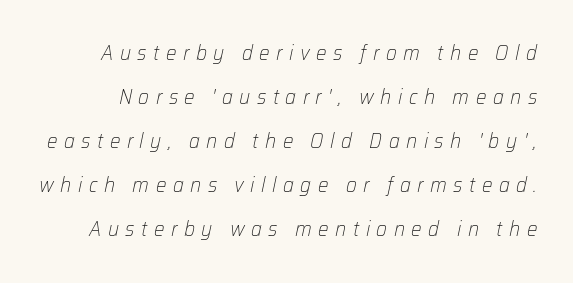
{"italic": "yes", "lean": "right", "slant_degrees": 12, "bold": "no", "underline": "no", "line_spacing": "loose", "line_spacing_ratio": 2.1, "letter_spacing": "wide", "letter_spacing_em": 0.31, "glyph_px": 21}
